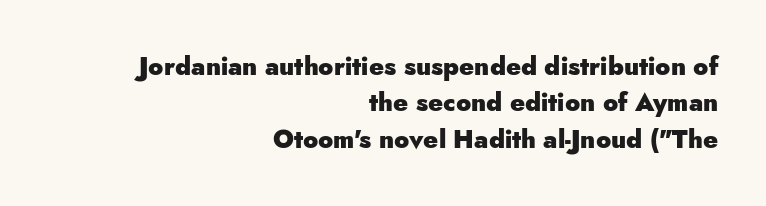
The image shows 25 px bold type, upright; set right-aligned, normal line spacing (1.46x), normal letter spacing, not underlined.
